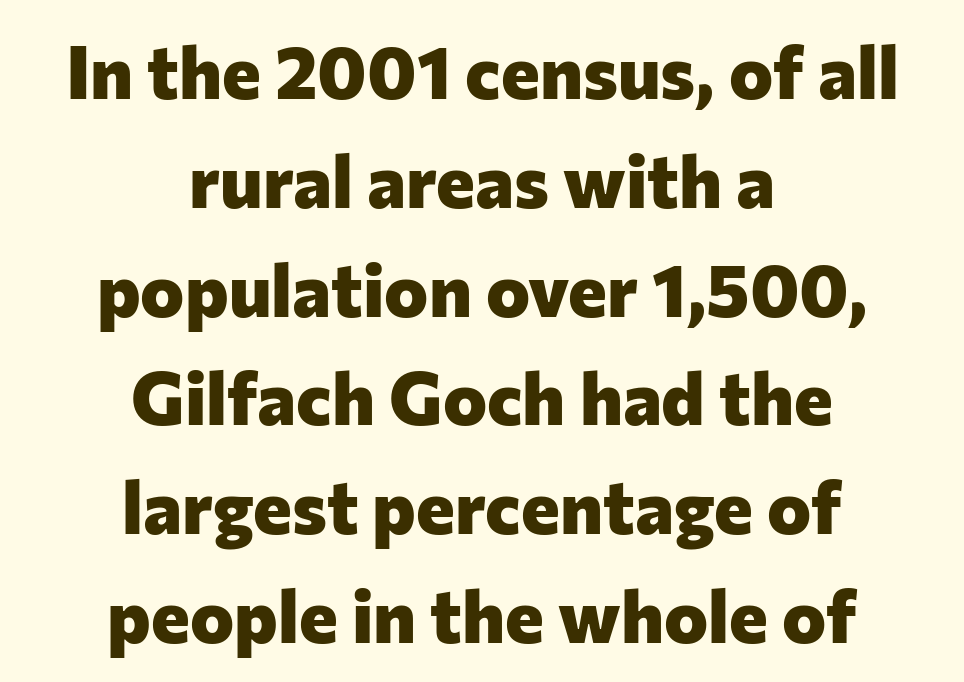
Q: Is the text bold? A: Yes.
Q: Is the text italic (slanted)? A: No, it is upright.
Q: Is the typeface a serif or a sans-serif typeface? A: Sans-serif.
Q: Is the text underlined? A: No.
Q: How is the paragraph aligned? A: Centered.
Q: Is the spacing between letters normal or unusually wide? A: Normal.
Q: Is the spacing between lines tight, normal or loose? A: Normal.
Q: Width (condensed, normal, or wide)? A: Normal.
Q: Stroke contrast? A: Low.
Q: x-height? A: Medium.
Q: Monospaced? A: No.
